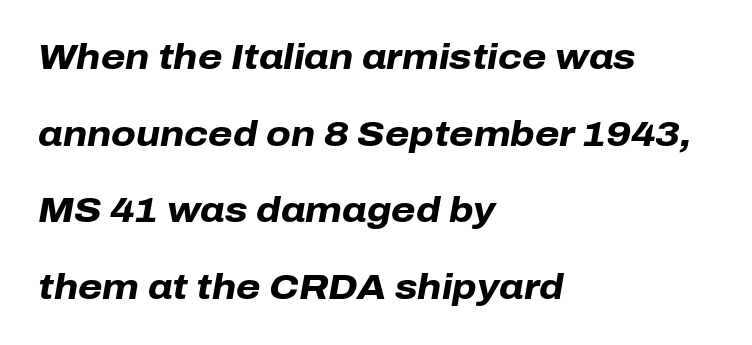
Inter-character spacing is left at the font's built-in metrics. You can tell it's italic because the verticals aren't actually vertical. You could not count columns in this text — the font is proportionally spaced. A dark, heavy texture on the line: the type is bold. Does the leading feel generous? Absolutely, it's lavish. Rule under the text: the space is simply empty.
